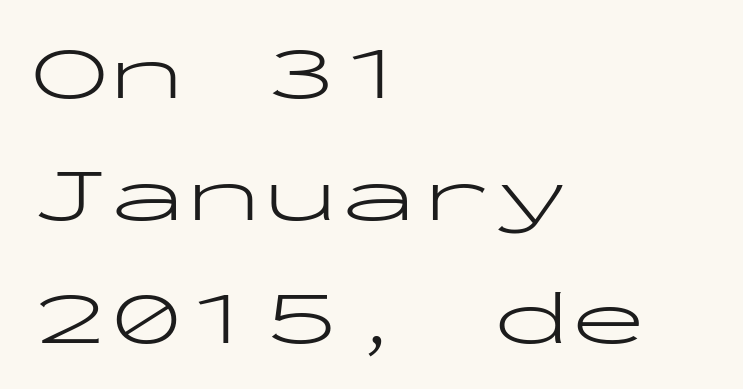
Q: Is the text bold? A: No.
Q: Is the text italic (slanted)? A: No, it is upright.
Q: Is the typeface a serif or a sans-serif typeface? A: Sans-serif.
Q: Is the text underlined? A: No.
Q: How is the paragraph aligned? A: Left-aligned.
Q: Is the spacing between letters normal or unusually wide? A: Normal.
Q: Is the spacing between lines tight, normal or loose? A: Normal.
Q: Width (condensed, normal, or wide)? A: Wide.
Q: Stroke contrast? A: Low.
Q: x-height? A: Medium.
Q: Monospaced? A: Yes.
